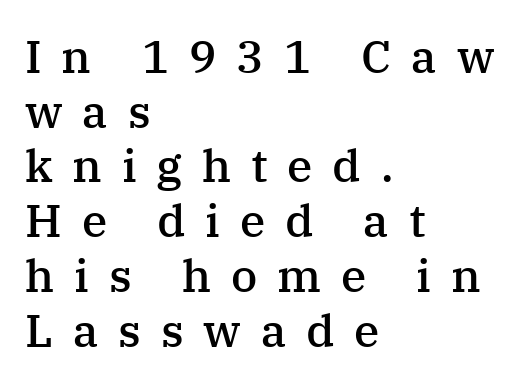
The string is rendered with underlining switched off. The lines in this sample share a left origin and differ only in where they stop. Heft: intermediate — a semibold. Old-style or modern, the face here clearly has serifs.
